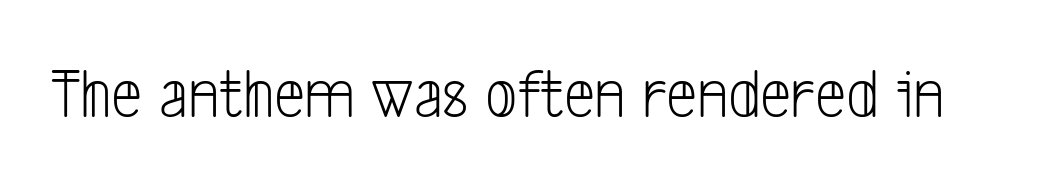
Looks like regular typesetting: each glyph gets only the width it needs. Type style note: lacks serifs. Observe the ordinary spacing: letters are neighbours, not strangers. Each row of text sits above clean, open space. Vertical stems look standard width or narrower in stroke.
